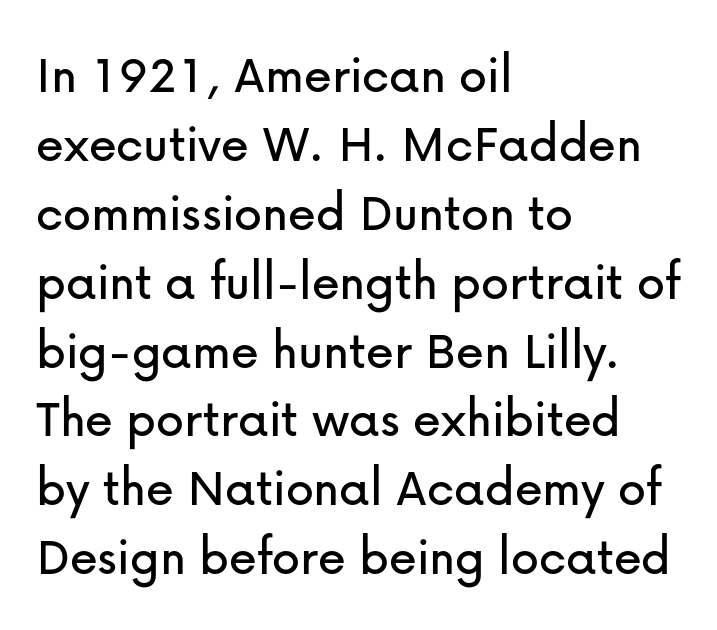
Q: Is the text italic (slanted)? A: No, it is upright.
Q: Is the typeface a serif or a sans-serif typeface? A: Sans-serif.
Q: Is the text underlined? A: No.
Q: How is the paragraph aligned? A: Left-aligned.
Q: Is the spacing between letters normal or unusually wide? A: Normal.
Q: Width (condensed, normal, or wide)? A: Normal.
Q: Stroke contrast? A: Low.
Q: x-height? A: Medium.
Q: Monospaced? A: No.
